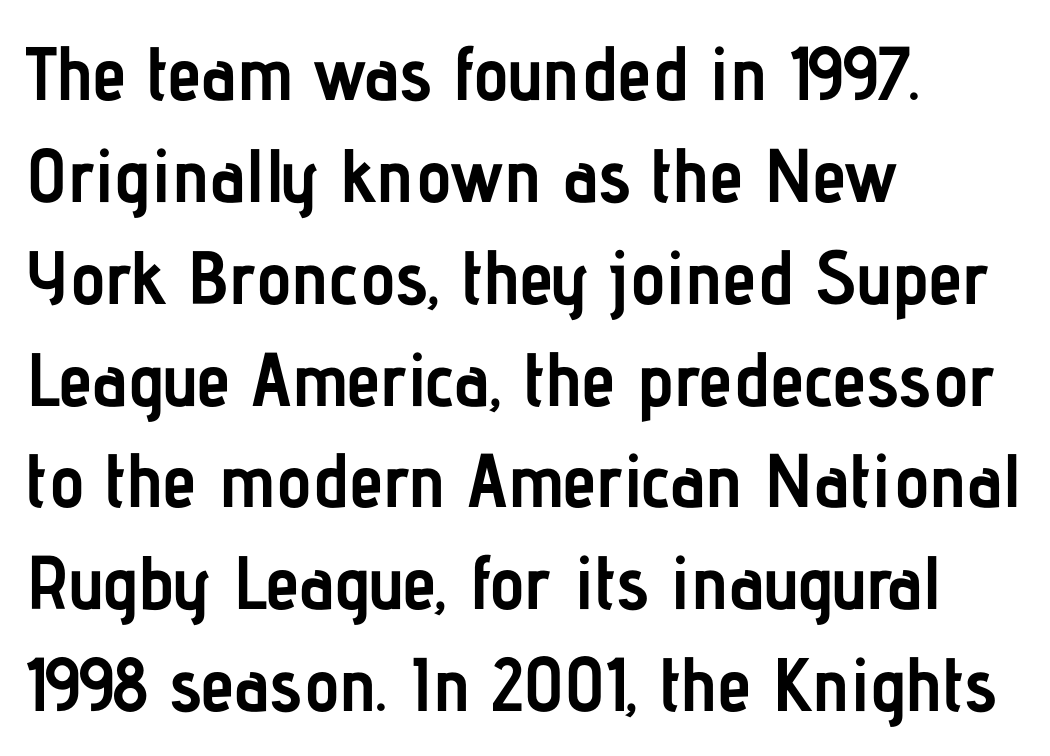
The image shows 76 px semibold, condensed sans-serif type, upright; set left-aligned, normal line spacing (1.34x), normal letter spacing, not underlined; low stroke contrast and a medium x-height.
